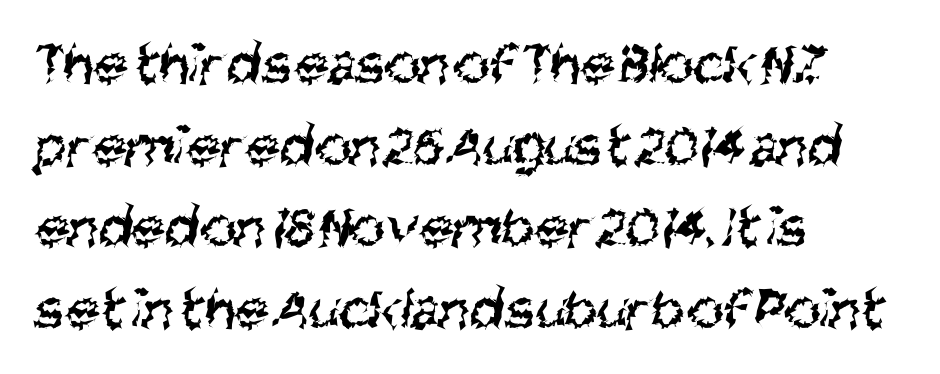
{"serif": "no", "bold": "no", "weight": "regular", "width": "condensed", "stroke_contrast": "medium", "x_height": "large", "monospaced": "no", "underline": "no", "align": "left", "line_spacing": "normal", "line_spacing_ratio": 1.34, "letter_spacing": "normal", "letter_spacing_em": 0.0, "glyph_px": 61}
